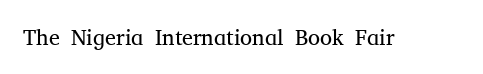
The image shows 22 px text type, upright; set normal letter spacing, not underlined.
